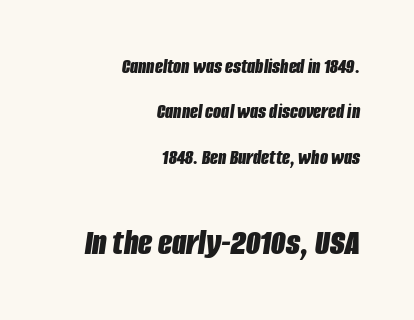
{"italic": "yes", "lean": "right", "slant_degrees": 8, "bold": "yes", "weight": "bold", "width": "condensed", "stroke_contrast": "low", "x_height": "large", "monospaced": "no", "underline": "no", "align": "right", "line_spacing": "loose", "line_spacing_ratio": 2.16, "letter_spacing": "normal", "letter_spacing_em": 0.0, "larger_block": "second", "size_ratio": 1.76, "glyph_px": 37}
